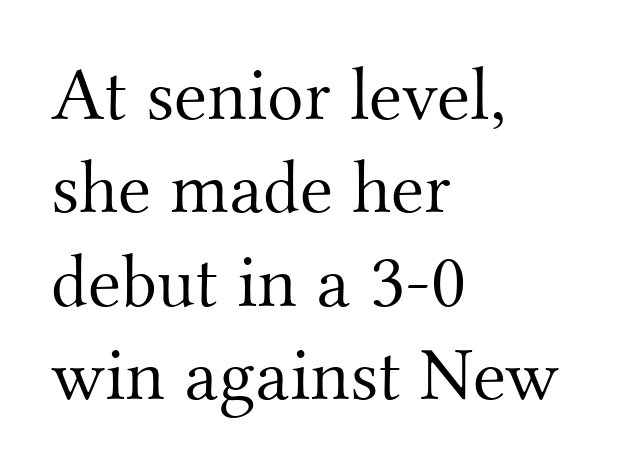
{"serif": "yes", "italic": "no", "bold": "no", "weight": "light", "width": "normal", "stroke_contrast": "medium", "x_height": "small", "monospaced": "no", "underline": "no", "align": "left", "line_spacing_ratio": 1.23, "letter_spacing": "normal", "letter_spacing_em": 0.0, "glyph_px": 76}
